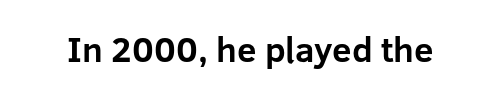
{"serif": "no", "italic": "no", "bold": "yes", "weight": "bold", "width": "normal", "stroke_contrast": "low", "x_height": "medium", "monospaced": "no", "underline": "no", "letter_spacing": "normal", "letter_spacing_em": 0.0, "glyph_px": 35}
